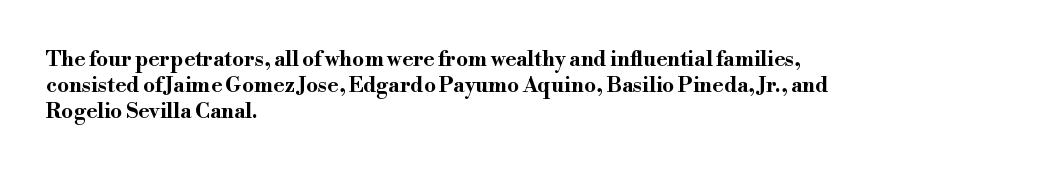
{"italic": "no", "bold": "yes", "underline": "no", "align": "left", "line_spacing": "normal", "line_spacing_ratio": 1.25, "letter_spacing": "normal", "letter_spacing_em": 0.0, "glyph_px": 21}
